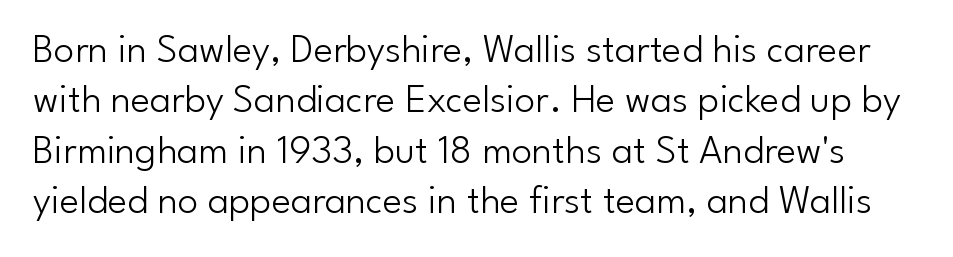
{"serif": "no", "italic": "no", "bold": "no", "weight": "light", "width": "normal", "stroke_contrast": "low", "x_height": "small", "monospaced": "no", "underline": "no", "line_spacing_ratio": 1.23, "letter_spacing": "normal", "letter_spacing_em": 0.0, "glyph_px": 41}
